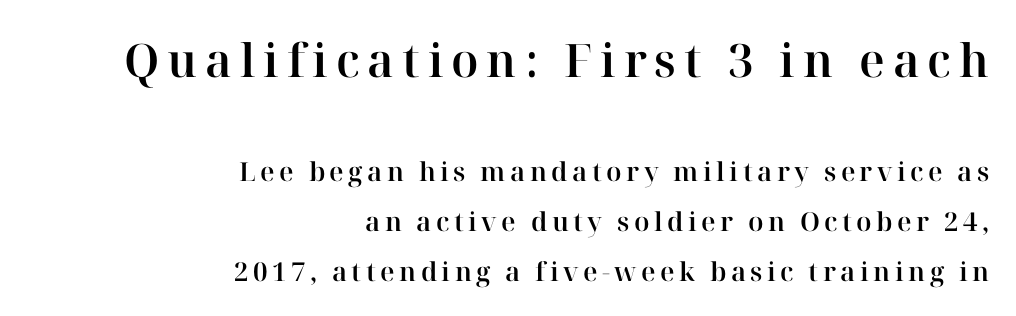
{"serif": "yes", "italic": "no", "width": "normal", "stroke_contrast": "high", "x_height": "medium", "monospaced": "no", "underline": "no", "align": "right", "line_spacing": "loose", "line_spacing_ratio": 1.93, "larger_block": "first", "size_ratio": 1.77, "glyph_px": 46}
